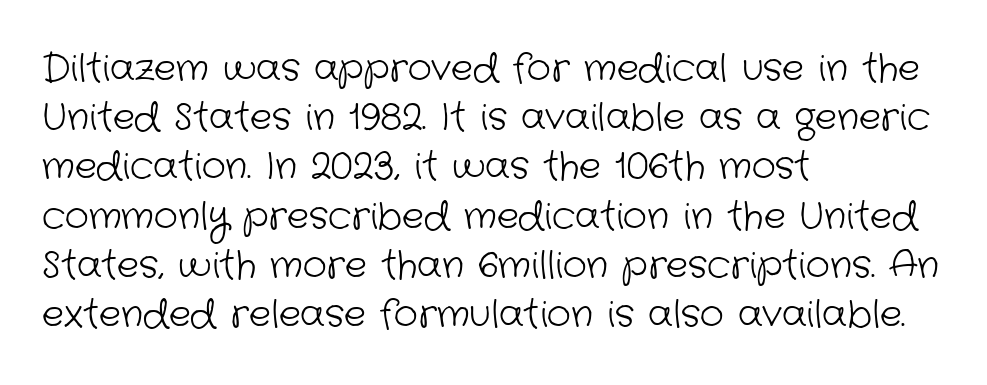
The image shows 37 px light sans-serif type; set left-aligned, normal line spacing (1.33x), normal letter spacing, not underlined; low stroke contrast and a medium x-height.
